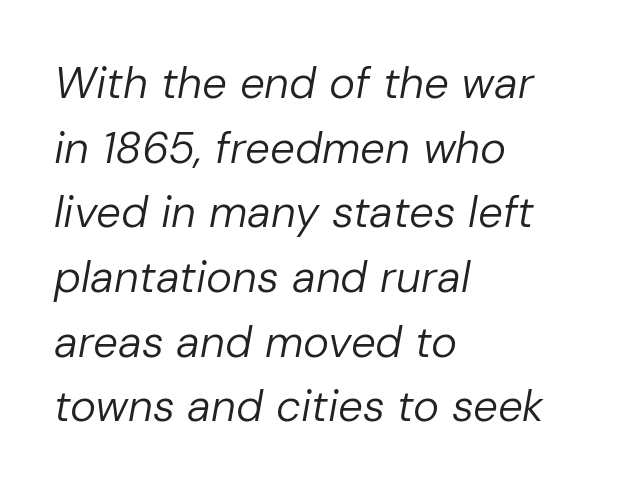
Q: Is the text bold? A: No.
Q: Is the text italic (slanted)? A: Yes, it leans right by about 10 degrees.
Q: Is the text underlined? A: No.
Q: How is the paragraph aligned? A: Left-aligned.
Q: Is the spacing between letters normal or unusually wide? A: Normal.
Q: Is the spacing between lines tight, normal or loose? A: Normal.
Q: Width (condensed, normal, or wide)? A: Normal.
Q: Stroke contrast? A: Low.
Q: x-height? A: Medium.
Q: Monospaced? A: No.
